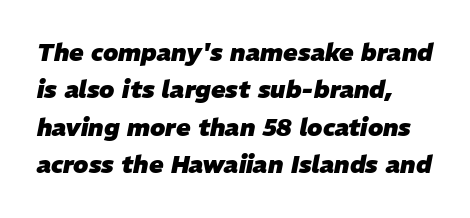
{"italic": "yes", "lean": "right", "slant_degrees": 11, "bold": "yes", "underline": "no", "align": "left", "line_spacing": "normal", "line_spacing_ratio": 1.56, "letter_spacing": "normal", "letter_spacing_em": 0.0, "glyph_px": 24}
